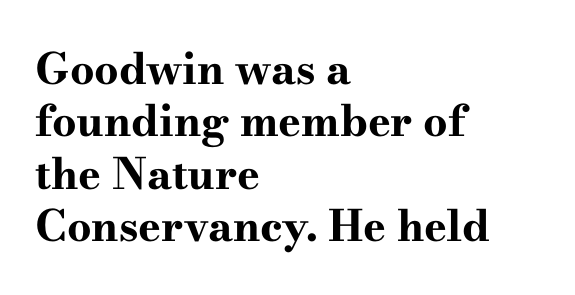
Pretty heavy lettering here — definitely bold. The passage is arranged the way most books set body copy — flush left. Spacing between characters is what you'd get straight out of the box. A typesetter would call this proportional, since set widths differ per character. Every stem runs plumb, perpendicular to the baseline. The characters display serif detailing at their extremities.
